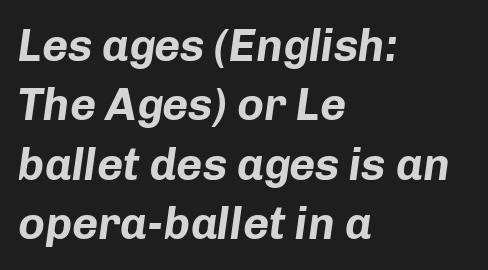
The image shows 45 px bold type, italic (leaning right); set left-aligned, normal line spacing (1.32x), normal letter spacing, not underlined; low stroke contrast and a medium x-height.
